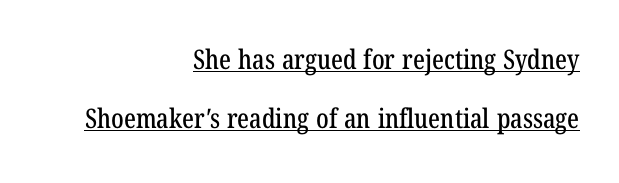
{"underline": "yes", "align": "right", "line_spacing": "loose", "line_spacing_ratio": 2.19, "letter_spacing": "normal", "letter_spacing_em": 0.0, "glyph_px": 27}
